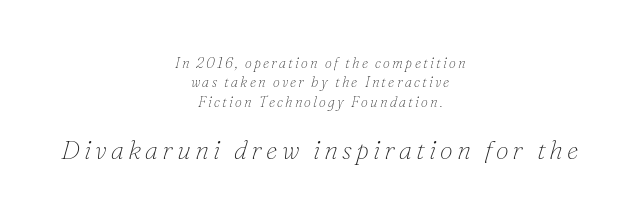
{"italic": "yes", "lean": "right", "slant_degrees": 16, "bold": "no", "underline": "no", "align": "center", "line_spacing": "normal", "line_spacing_ratio": 1.39, "larger_block": "second", "size_ratio": 1.86, "glyph_px": 26}
